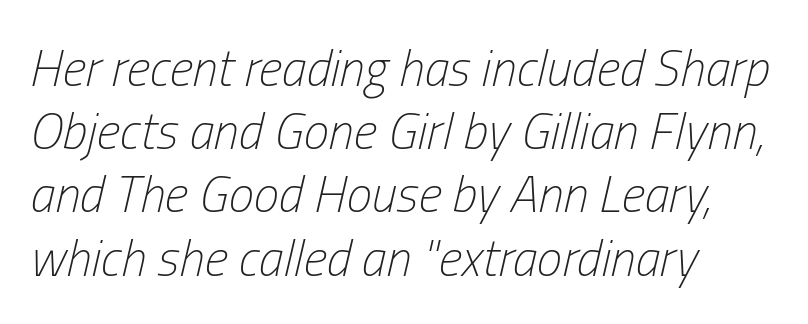
Q: Is the text bold? A: No.
Q: Is the text italic (slanted)? A: Yes, it leans right by about 13 degrees.
Q: Is the text underlined? A: No.
Q: How is the paragraph aligned? A: Left-aligned.
Q: Is the spacing between letters normal or unusually wide? A: Normal.
Q: Width (condensed, normal, or wide)? A: Condensed.
Q: Stroke contrast? A: Low.
Q: x-height? A: Medium.
Q: Monospaced? A: No.
